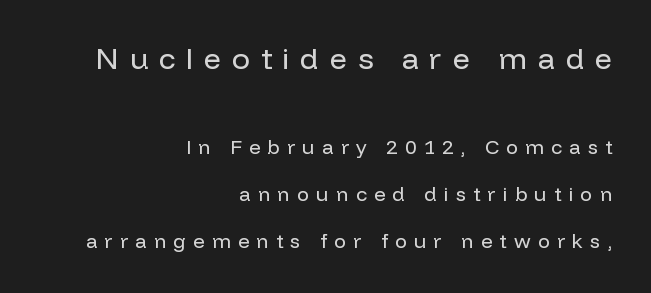
The designer dialed line spacing up above the default. Horizontally, the lines are justified to the trailing edge only. The letterforms stand isolated, each surrounded by extra space. When letters stand straight like this, we call the style roman or upright. This is not heavy type; no bold has been used. Size hierarchy here favors the leading block over the trailing one.
